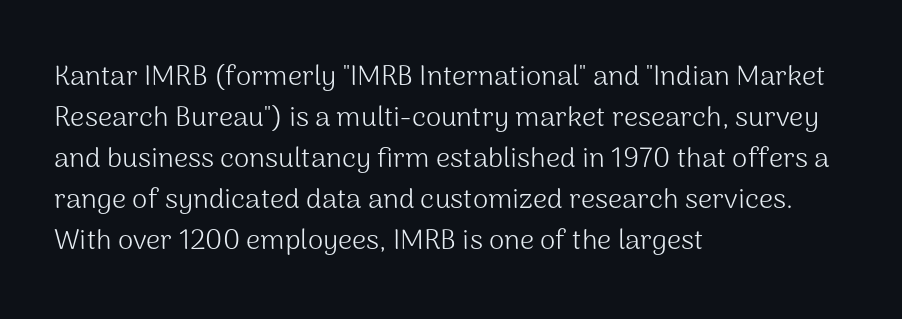
Q: Is the text bold? A: No.
Q: Is the text italic (slanted)? A: No, it is upright.
Q: Is the typeface a serif or a sans-serif typeface? A: Sans-serif.
Q: Is the text underlined? A: No.
Q: How is the paragraph aligned? A: Left-aligned.
Q: Is the spacing between letters normal or unusually wide? A: Normal.
Q: Is the spacing between lines tight, normal or loose? A: Normal.
Q: Width (condensed, normal, or wide)? A: Normal.
Q: Stroke contrast? A: Medium.
Q: x-height? A: Medium.
Q: Monospaced? A: No.
